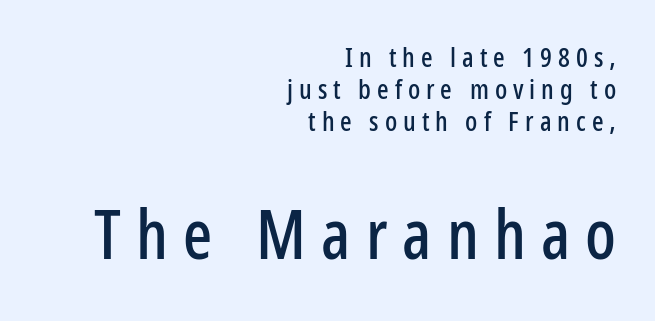
{"serif": "no", "italic": "no", "width": "condensed", "stroke_contrast": "low", "x_height": "medium", "monospaced": "no", "underline": "no", "align": "right", "line_spacing_ratio": 1.18, "letter_spacing": "wide", "letter_spacing_em": 0.22, "larger_block": "second", "size_ratio": 2.52, "glyph_px": 68}
